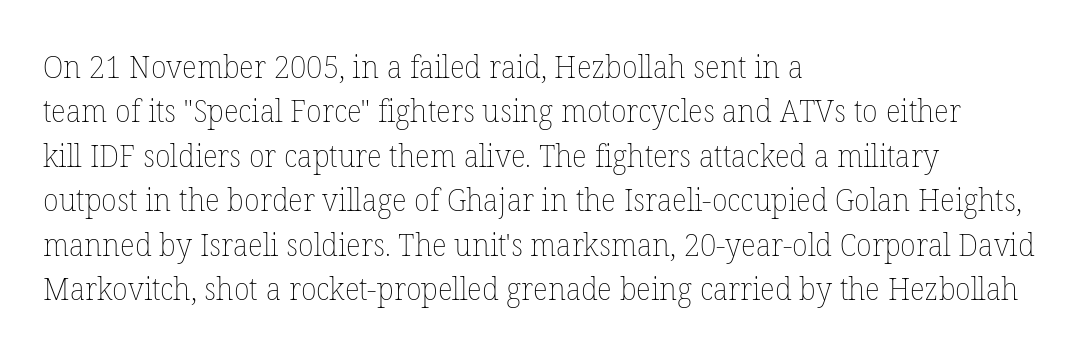
{"italic": "no", "bold": "no", "weight": "thin", "width": "normal", "stroke_contrast": "low", "x_height": "medium", "monospaced": "no", "underline": "no", "align": "left", "line_spacing": "normal", "line_spacing_ratio": 1.39, "letter_spacing": "normal", "letter_spacing_em": 0.0, "glyph_px": 32}
